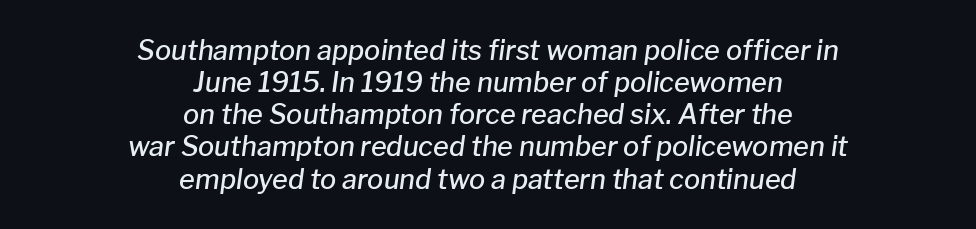
Q: Is the text bold? A: Semi-bold.
Q: Is the text italic (slanted)? A: Yes, it leans right by about 8 degrees.
Q: Is the text underlined? A: No.
Q: How is the paragraph aligned? A: Centered.
Q: Is the spacing between letters normal or unusually wide? A: Normal.
